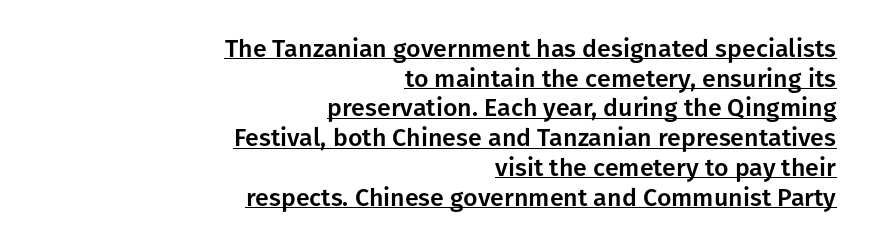
The image shows 25 px text type, upright; set right-aligned, line spacing 1.19x, normal letter spacing, underlined.
